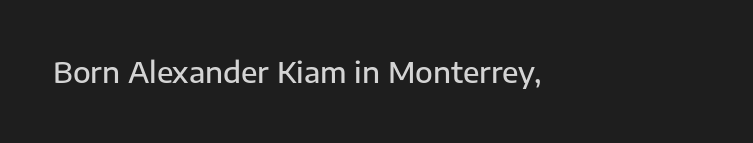
The baseline area is clear. Characters follow at the spacing the type designer built in. The passage shown is semibold, sitting just below true bold. Character widths vary here, with narrow letters taking less room than wide ones. Observe the absence of serifs on each vertical stroke in this sample.
